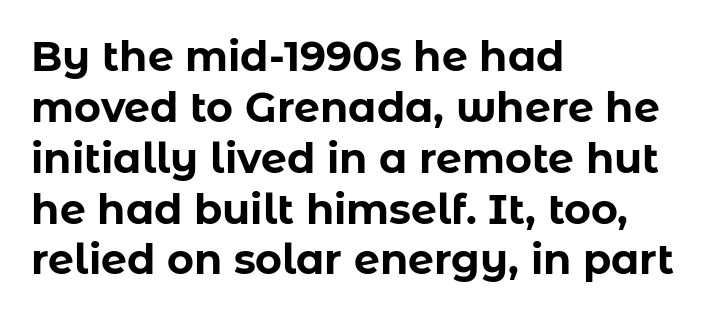
Is this a sans? Yes — the strokes have no serifs. Each word holds together tightly as a unit, with standard inter-letter gaps. Line beginnings align vertically; line endings do not. The rendering uses natural spacing where letterforms have individual widths.
